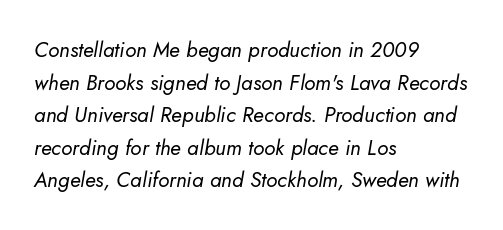
Each word holds together tightly as a unit, with standard inter-letter gaps. Is this a heavy cut? Hardly; it is regular or lighter. This sample keeps an unexceptional amount of space between lines. Compared with ordinary roman type, these characters are visibly tilted. Every row of glyphs begins at an identical x-position on the left.
